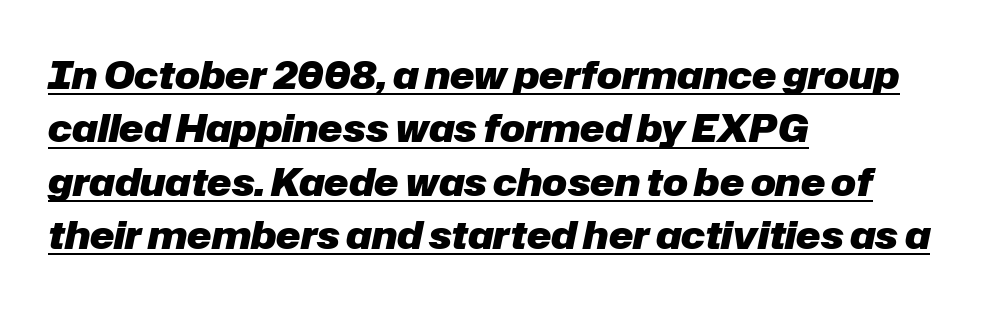
Q: Is the text bold? A: Yes.
Q: Is the text italic (slanted)? A: Yes, it leans right by about 12 degrees.
Q: Is the text underlined? A: Yes.
Q: How is the paragraph aligned? A: Left-aligned.
Q: Is the spacing between letters normal or unusually wide? A: Normal.
Q: Is the spacing between lines tight, normal or loose? A: Normal.
Q: Width (condensed, normal, or wide)? A: Normal.
Q: Stroke contrast? A: Low.
Q: x-height? A: Medium.
Q: Monospaced? A: No.
